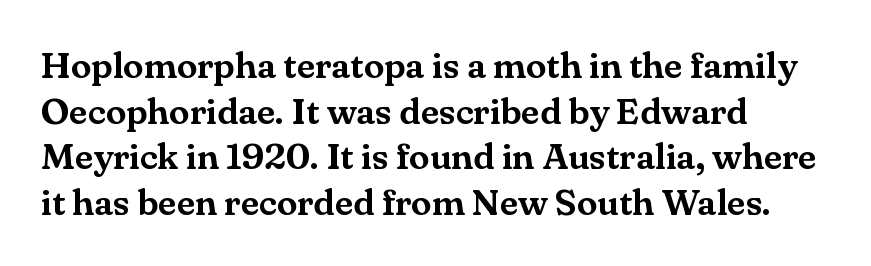
Q: Is the text italic (slanted)? A: No, it is upright.
Q: Is the typeface a serif or a sans-serif typeface? A: Serif.
Q: Is the text underlined? A: No.
Q: How is the paragraph aligned? A: Left-aligned.
Q: Is the spacing between letters normal or unusually wide? A: Normal.
Q: Width (condensed, normal, or wide)? A: Normal.
Q: Stroke contrast? A: Medium.
Q: x-height? A: Small.
Q: Monospaced? A: No.
